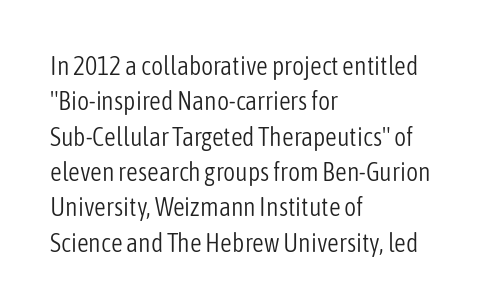
The image shows 26 px text type, upright; set left-aligned, normal line spacing (1.36x), normal letter spacing, not underlined.
